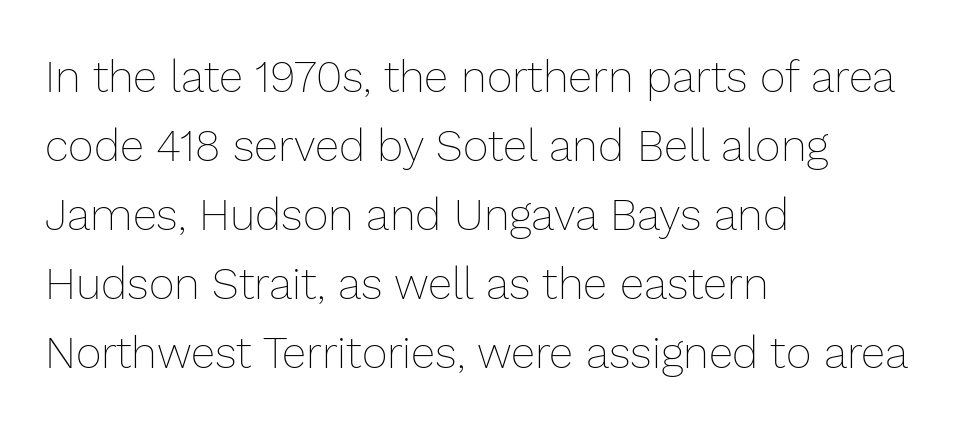
The image shows 44 px thin type, upright; set left-aligned, normal line spacing (1.57x), normal letter spacing, not underlined; low stroke contrast and a medium x-height.
